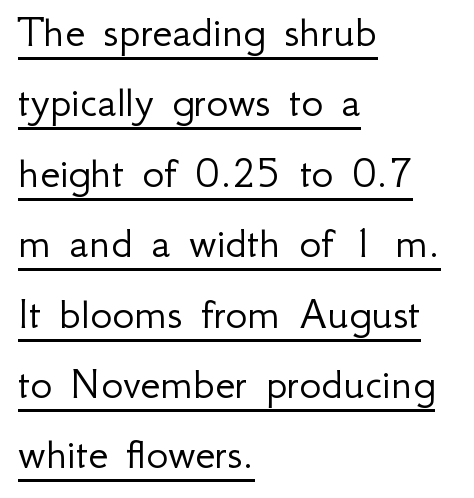
Q: Is the text bold? A: No.
Q: Is the text italic (slanted)? A: No, it is upright.
Q: Is the typeface a serif or a sans-serif typeface? A: Sans-serif.
Q: Is the text underlined? A: Yes.
Q: How is the paragraph aligned? A: Left-aligned.
Q: Is the spacing between letters normal or unusually wide? A: Normal.
Q: Is the spacing between lines tight, normal or loose? A: Normal.
Q: Width (condensed, normal, or wide)? A: Normal.
Q: Stroke contrast? A: Low.
Q: x-height? A: Small.
Q: Monospaced? A: No.
